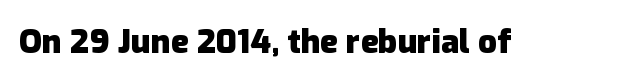
The image shows 33 px heavy sans-serif type, upright; set normal letter spacing, not underlined; low stroke contrast and a medium x-height.
